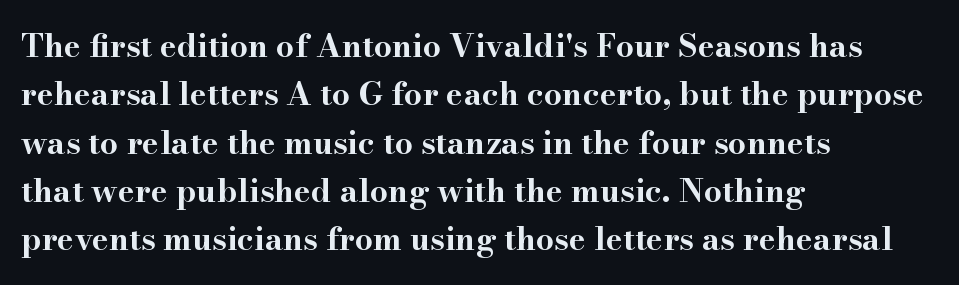
The image shows 32 px bold, wide serif type, upright; set left-aligned, normal line spacing (1.51x), normal letter spacing, not underlined; high stroke contrast and a small x-height.
